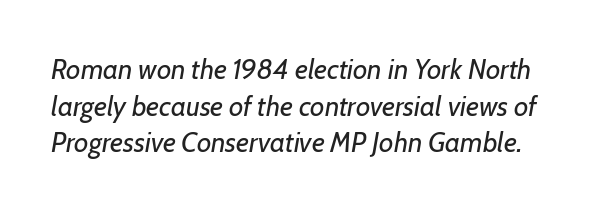
{"italic": "yes", "lean": "right", "slant_degrees": 7, "bold": "no", "weight": "regular", "width": "normal", "stroke_contrast": "low", "x_height": "medium", "monospaced": "no", "underline": "no", "line_spacing": "normal", "line_spacing_ratio": 1.31, "letter_spacing": "normal", "letter_spacing_em": 0.0, "glyph_px": 28}
